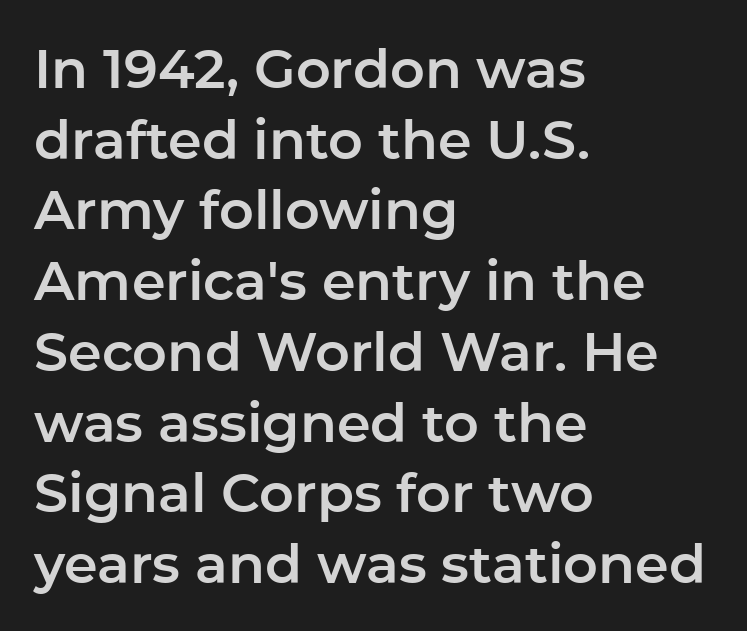
{"serif": "no", "italic": "no", "width": "normal", "stroke_contrast": "low", "x_height": "medium", "monospaced": "no", "underline": "no", "align": "left", "line_spacing": "normal", "line_spacing_ratio": 1.31, "letter_spacing": "normal", "letter_spacing_em": 0.0, "glyph_px": 54}
